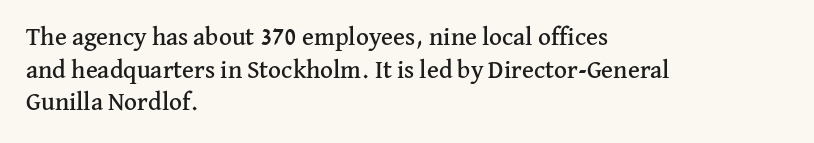
The image shows 25 px text type, upright; set left-aligned, normal line spacing (1.31x), normal letter spacing, not underlined.
